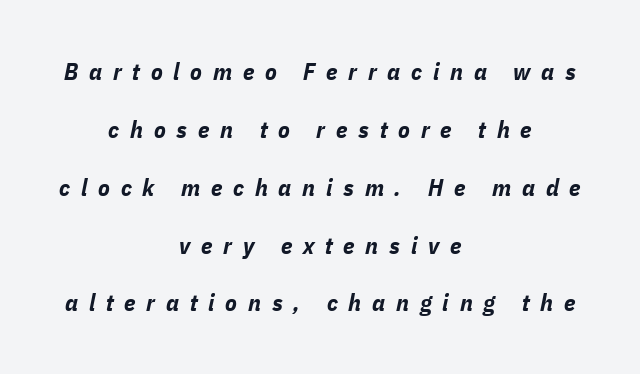
The image shows 24 px bold type, italic (leaning right); set centered, loose line spacing (2.41x), unusually wide letter spacing (+0.45 em), not underlined.
